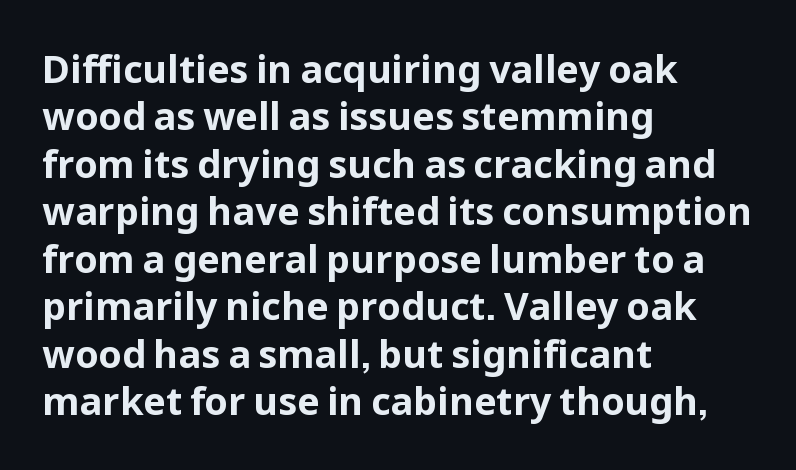
{"serif": "no", "italic": "no", "bold": "yes", "weight": "bold", "width": "normal", "stroke_contrast": "low", "x_height": "medium", "monospaced": "no", "underline": "no", "align": "left", "line_spacing": "normal", "line_spacing_ratio": 1.25, "letter_spacing": "normal", "letter_spacing_em": 0.0, "glyph_px": 38}
